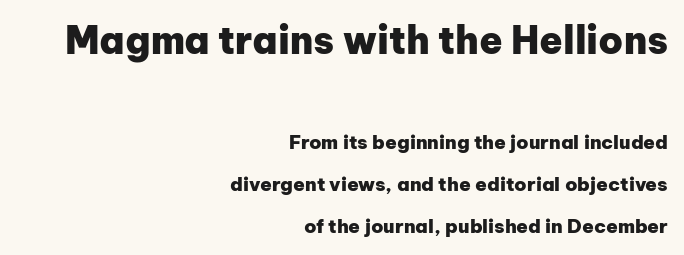
{"serif": "no", "italic": "no", "bold": "yes", "weight": "heavy", "width": "normal", "stroke_contrast": "low", "x_height": "medium", "monospaced": "no", "underline": "no", "align": "right", "line_spacing": "loose", "line_spacing_ratio": 2.2, "letter_spacing": "normal", "letter_spacing_em": 0.0, "larger_block": "first", "size_ratio": 2.0, "glyph_px": 38}
